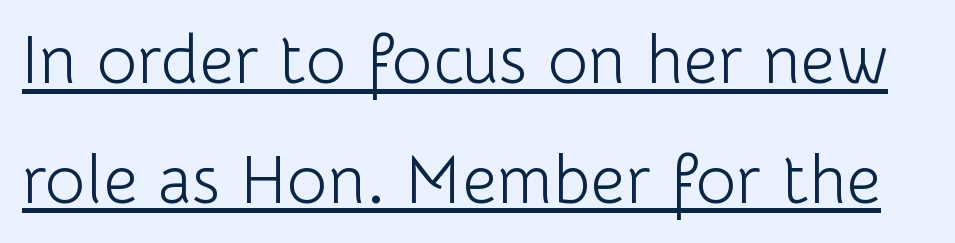
The image shows 68 px light sans-serif type, upright; set line spacing 1.76x, normal letter spacing, underlined; low stroke contrast and a medium x-height.
